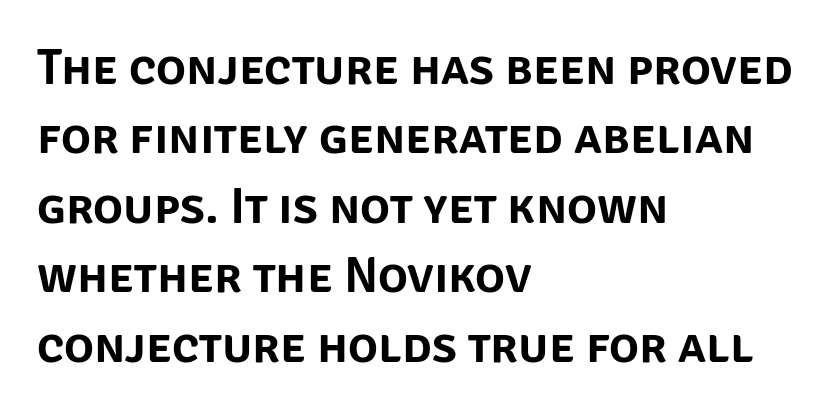
Between one letter and the next there's only the usual sliver of space. Here the designer chose a conventional face with non-uniform glyph widths. I'd call this a sans setting — the letters go barefoot. The lines sit at an ordinary, default distance from one another. Letters rest on an invisible, unmarked baseline.
